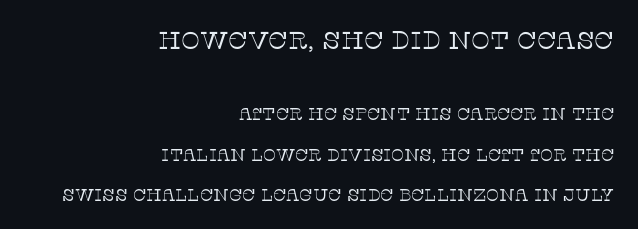
This block would shrink considerably if given ordinary leading; it's expanded now. The ragged edge is on the left, which tells us the setting is flush right. Large over small — that's the arrangement of the two blocks here. Bold? No — there's no thickening of the strokes. Ascenders rise straight up at ninety degrees.
